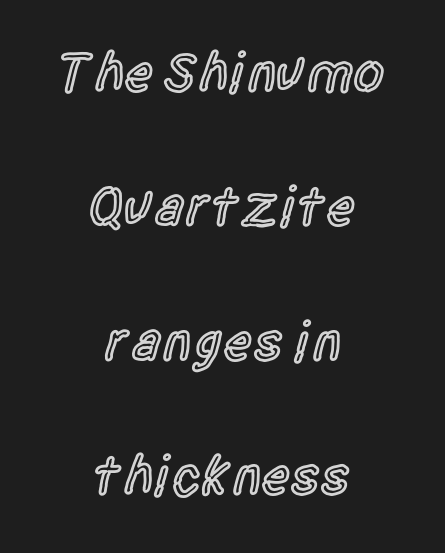
Q: Is the text bold? A: Semi-bold.
Q: Is the text italic (slanted)? A: Yes.
Q: Is the typeface a serif or a sans-serif typeface? A: Sans-serif.
Q: Is the text underlined? A: No.
Q: How is the paragraph aligned? A: Centered.
Q: Is the spacing between letters normal or unusually wide? A: Normal.
Q: Is the spacing between lines tight, normal or loose? A: Loose.
Q: Width (condensed, normal, or wide)? A: Condensed.
Q: x-height? A: Large.
Q: Monospaced? A: No.
